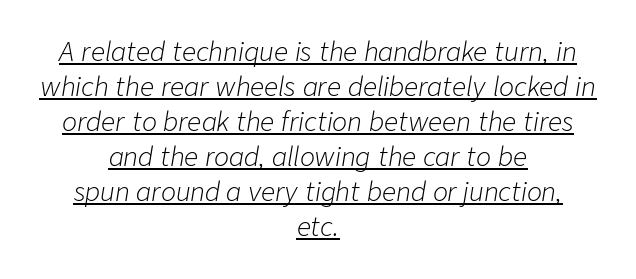
{"italic": "yes", "lean": "right", "slant_degrees": 9, "bold": "no", "underline": "yes", "align": "center", "line_spacing": "normal", "line_spacing_ratio": 1.4, "letter_spacing": "normal", "letter_spacing_em": 0.0, "glyph_px": 25}
